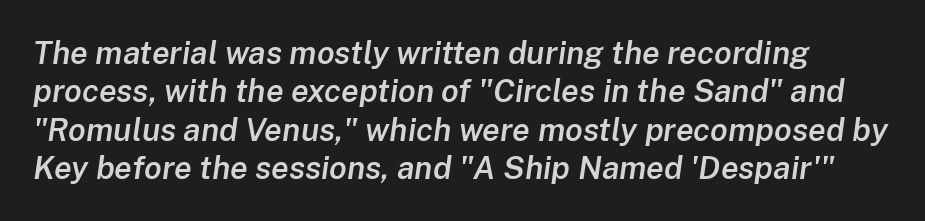
{"italic": "yes", "lean": "right", "slant_degrees": 8, "bold": "semi", "weight": "semibold", "width": "normal", "stroke_contrast": "low", "x_height": "medium", "monospaced": "no", "underline": "no", "line_spacing_ratio": 1.2, "letter_spacing": "normal", "letter_spacing_em": 0.0, "glyph_px": 32}
